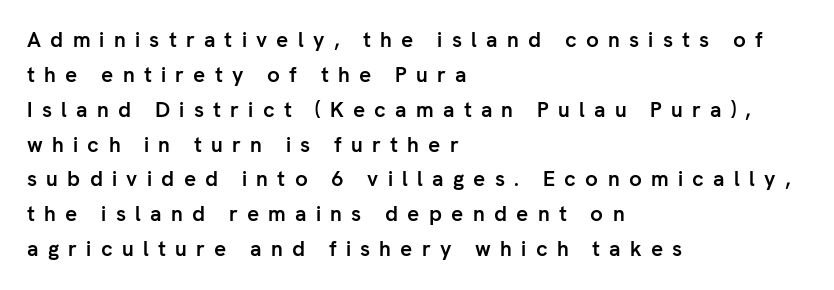
Q: Is the text bold? A: Yes.
Q: Is the text italic (slanted)? A: No, it is upright.
Q: Is the text underlined? A: No.
Q: How is the paragraph aligned? A: Left-aligned.
Q: Is the spacing between letters normal or unusually wide? A: Unusually wide.
Q: Is the spacing between lines tight, normal or loose? A: Normal.
